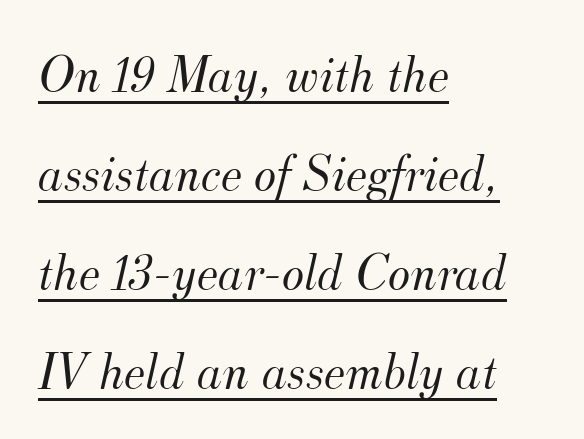
{"serif": "yes", "italic": "yes", "lean": "right", "slant_degrees": 12, "bold": "no", "weight": "light", "width": "normal", "stroke_contrast": "medium", "x_height": "small", "monospaced": "no", "underline": "yes", "align": "left", "line_spacing_ratio": 1.87, "letter_spacing": "normal", "letter_spacing_em": 0.0, "glyph_px": 53}
